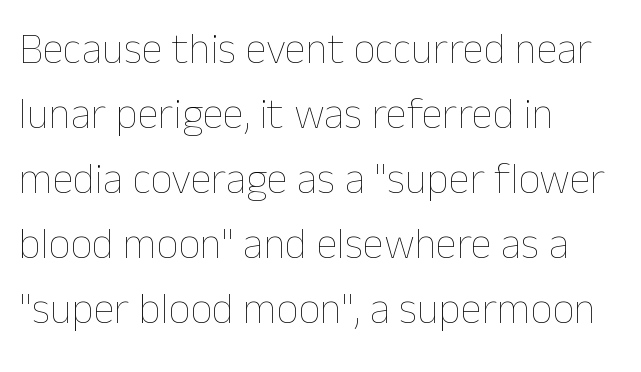
Q: Is the text bold? A: No.
Q: Is the text italic (slanted)? A: No, it is upright.
Q: Is the text underlined? A: No.
Q: How is the paragraph aligned? A: Left-aligned.
Q: Is the spacing between letters normal or unusually wide? A: Normal.
Q: Is the spacing between lines tight, normal or loose? A: Normal.
Q: Width (condensed, normal, or wide)? A: Normal.
Q: Stroke contrast? A: Low.
Q: x-height? A: Medium.
Q: Monospaced? A: No.
